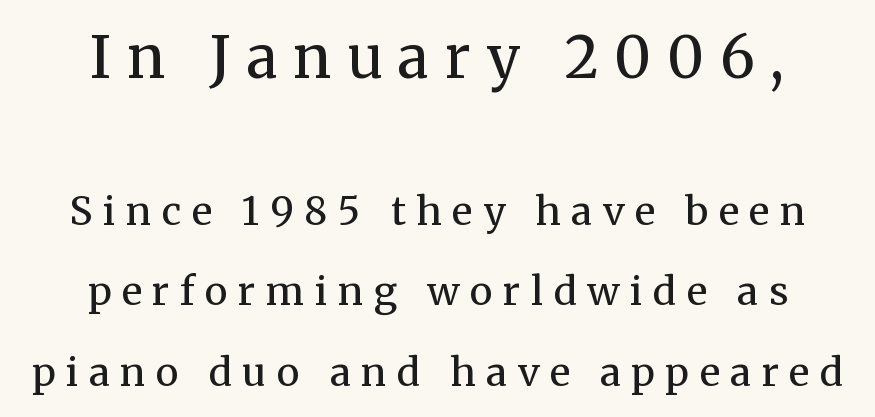
This rendering uses center alignment, leaving both contours irregular but symmetric. Designer's note — italics off, roman on. Descenders hang freely into open space. This sample uses a serif face. Widely set lines give the paragraph a tall, airy silhouette. You could not count columns in this text — the font is proportionally spaced.
